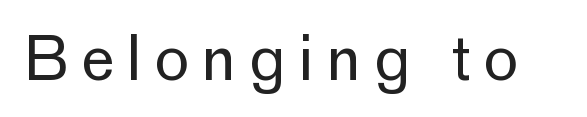
Rule under the text: the space is simply empty. The face used here is a sans, in the tradition of grotesques and geometrics. No letter is thick-stroked: the sample isn't bold. The tracking reads as deliberately expanded to a designer's eye. Quick note: not italic, upright. Proportional: the letters do not fall into vertical columns.
